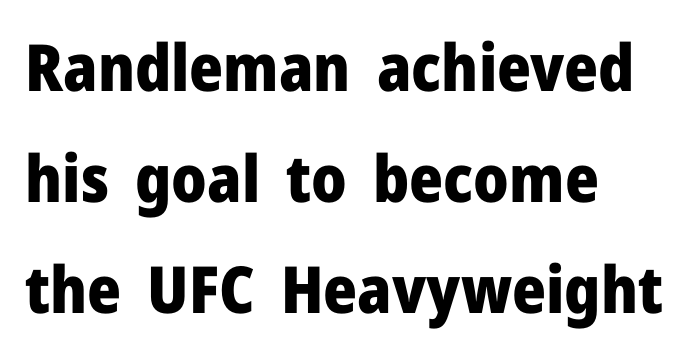
{"serif": "no", "italic": "no", "bold": "yes", "weight": "heavy", "width": "normal", "stroke_contrast": "low", "x_height": "medium", "monospaced": "no", "underline": "no", "align": "left", "line_spacing_ratio": 1.71, "letter_spacing": "normal", "letter_spacing_em": 0.0, "glyph_px": 65}
